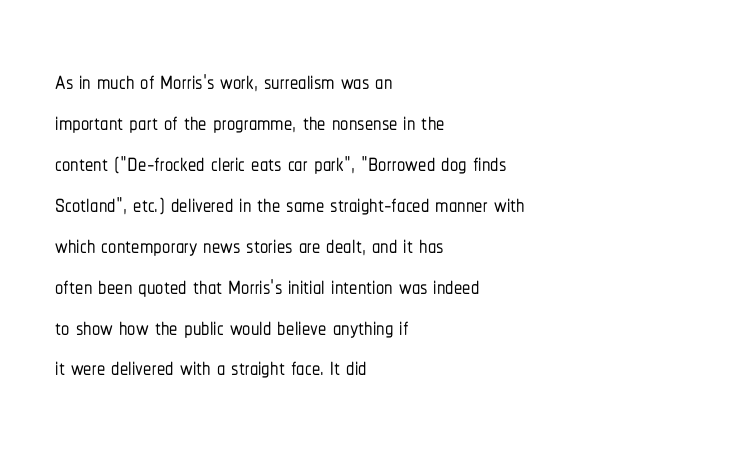
Q: Is the text italic (slanted)? A: No, it is upright.
Q: Is the typeface a serif or a sans-serif typeface? A: Sans-serif.
Q: Is the text underlined? A: No.
Q: How is the paragraph aligned? A: Left-aligned.
Q: Is the spacing between letters normal or unusually wide? A: Normal.
Q: Width (condensed, normal, or wide)? A: Condensed.
Q: Stroke contrast? A: Low.
Q: x-height? A: Medium.
Q: Monospaced? A: No.
